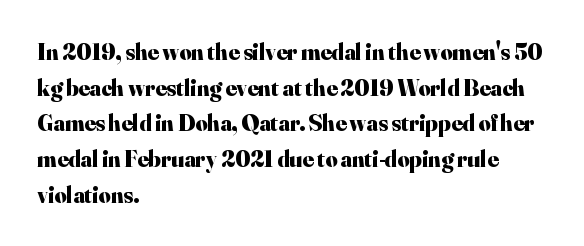
The image shows 23 px bold type, upright; set left-aligned, normal line spacing (1.55x), normal letter spacing, not underlined.
